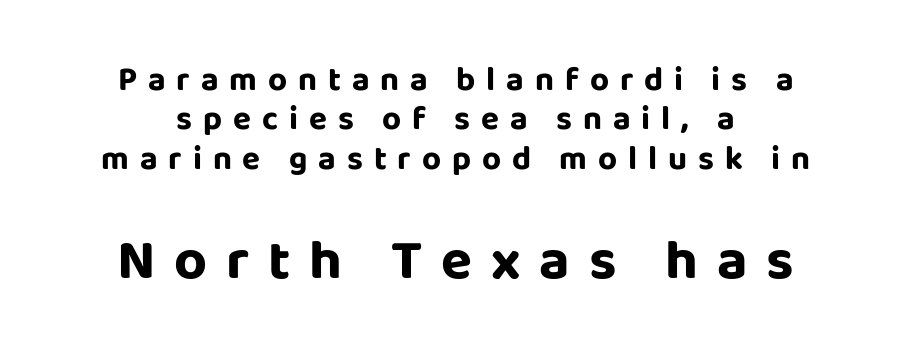
The image shows 57 px bold sans-serif type, upright; set centered, line spacing 1.19x, unusually wide letter spacing (+0.33 em), not underlined; the second (bottom) block is 1.73x larger; low stroke contrast and a large x-height.
